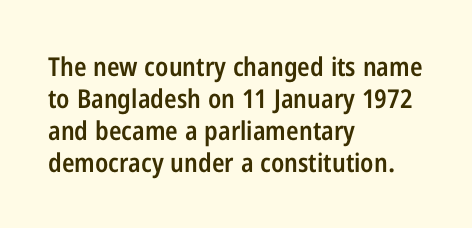
Each row of text sits above clean, open space. In CSS terms this would be text-align: left. Is the type bold? Partly — it's a semibold, heavier than regular but not fully bold. The font's upright variant was chosen for this text. Nothing unusual about the tracking: characters are spaced as the font intends.
